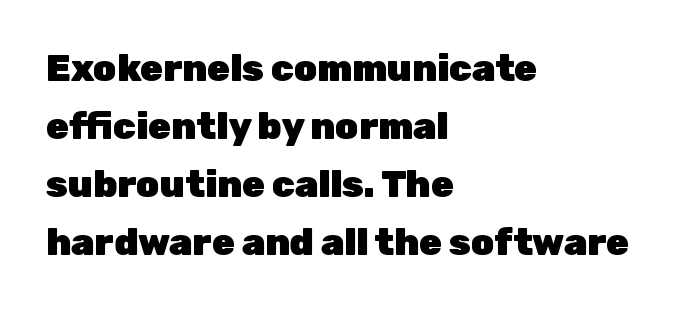
Q: Is the text bold? A: Yes.
Q: Is the text italic (slanted)? A: No, it is upright.
Q: Is the typeface a serif or a sans-serif typeface? A: Sans-serif.
Q: Is the text underlined? A: No.
Q: How is the paragraph aligned? A: Left-aligned.
Q: Is the spacing between letters normal or unusually wide? A: Normal.
Q: Is the spacing between lines tight, normal or loose? A: Normal.
Q: Width (condensed, normal, or wide)? A: Normal.
Q: Stroke contrast? A: Low.
Q: x-height? A: Medium.
Q: Monospaced? A: No.
